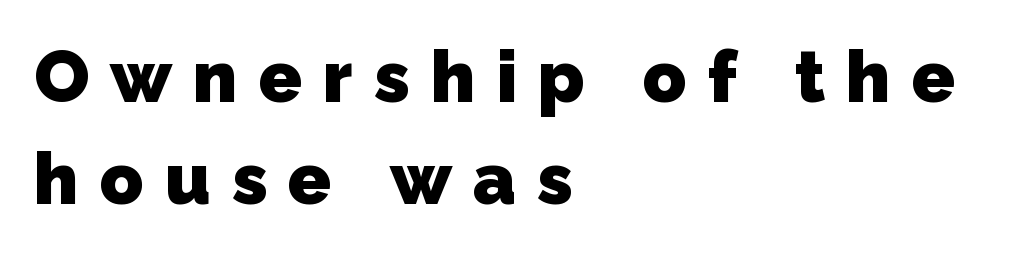
The image shows 72 px heavy sans-serif type; set left-aligned, normal line spacing (1.41x), unusually wide letter spacing (+0.29 em), not underlined; low stroke contrast and a medium x-height.
